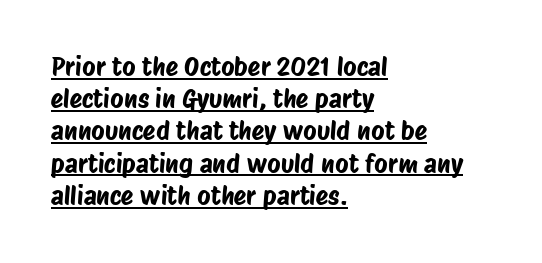
The image shows 26 px text type; set left-aligned, line spacing 1.24x, normal letter spacing, underlined.
